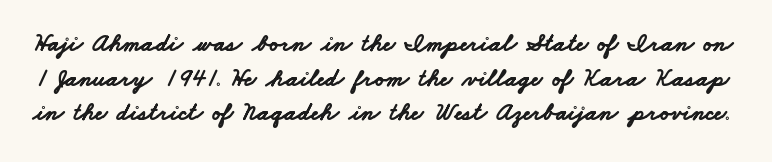
The image shows 25 px bold type; set normal line spacing (1.39x), normal letter spacing, not underlined.
